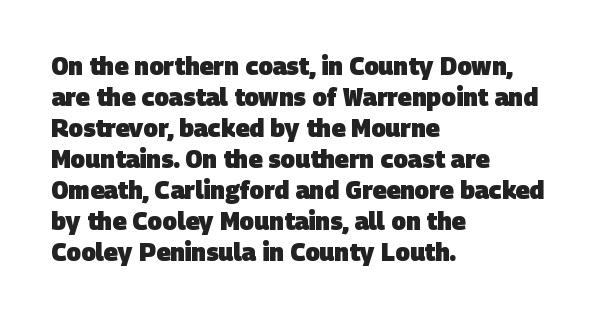
The image shows 24 px bold type; set left-aligned, normal line spacing (1.29x), normal letter spacing, not underlined.
